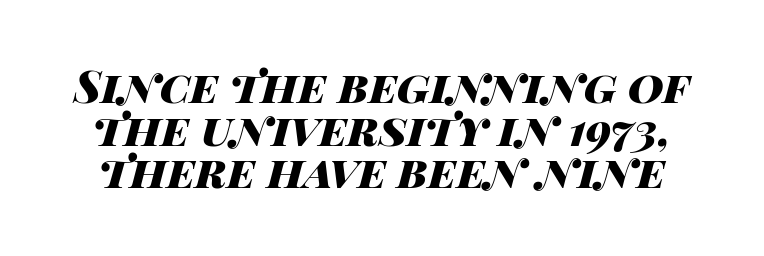
Italic: yes, the glyphs are oblique. The string is rendered with underlining switched off. If you measured baseline to baseline, you'd find a short distance. The glyphs have the mass of a bold cut. The passage shown has conventional tracking throughout. The passage shown is typed in a proportional face where columns would drift.
